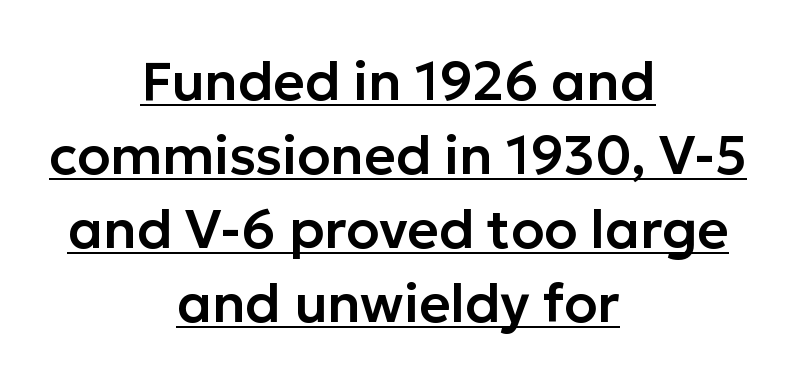
Does the lettering tilt? It doesn't — this is upright. Reading down the block, each line starts at a different indent, mirrored at its end. Look at the bottom of the vertical strokes: they stop flat, with no serifs. Tracking here is standard; glyphs follow each other at the usual distance. Proportional: the letters do not fall into vertical columns.
